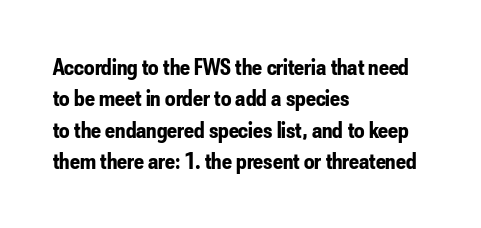
{"italic": "no", "bold": "yes", "underline": "no", "align": "left", "line_spacing": "normal", "line_spacing_ratio": 1.36, "letter_spacing": "normal", "letter_spacing_em": 0.0, "glyph_px": 23}
